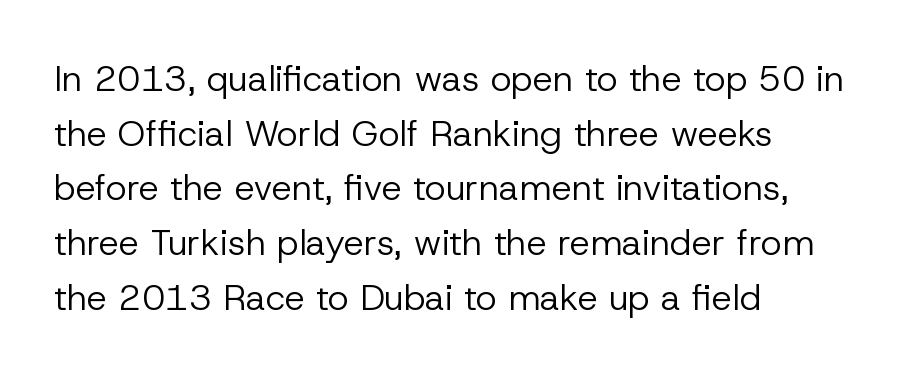
Q: Is the text bold? A: No.
Q: Is the text italic (slanted)? A: No, it is upright.
Q: Is the typeface a serif or a sans-serif typeface? A: Sans-serif.
Q: Is the text underlined? A: No.
Q: How is the paragraph aligned? A: Left-aligned.
Q: Is the spacing between letters normal or unusually wide? A: Normal.
Q: Is the spacing between lines tight, normal or loose? A: Normal.
Q: Width (condensed, normal, or wide)? A: Normal.
Q: Stroke contrast? A: Low.
Q: x-height? A: Medium.
Q: Monospaced? A: No.
